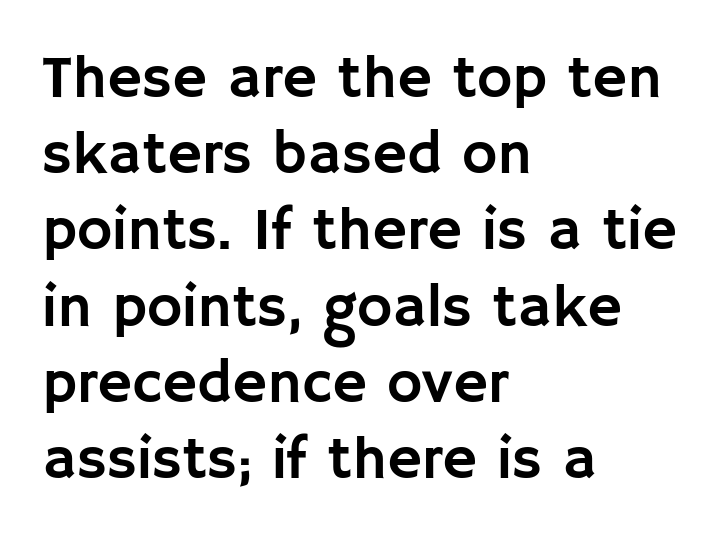
{"serif": "no", "italic": "no", "width": "normal", "stroke_contrast": "low", "x_height": "large", "monospaced": "no", "underline": "no", "align": "left", "line_spacing": "normal", "line_spacing_ratio": 1.27, "letter_spacing": "normal", "letter_spacing_em": 0.0, "glyph_px": 60}
